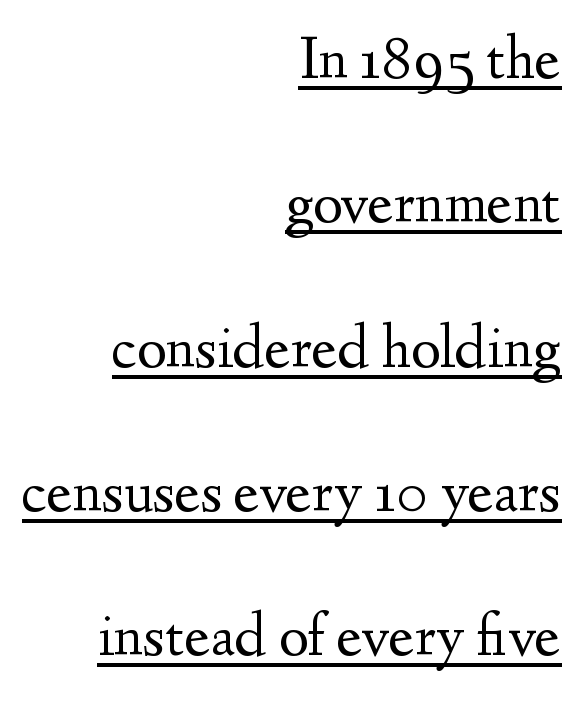
{"serif": "yes", "italic": "no", "bold": "no", "weight": "regular", "width": "normal", "stroke_contrast": "medium", "x_height": "small", "monospaced": "no", "underline": "yes", "align": "right", "line_spacing": "loose", "line_spacing_ratio": 2.29, "letter_spacing": "normal", "letter_spacing_em": 0.0, "glyph_px": 63}
